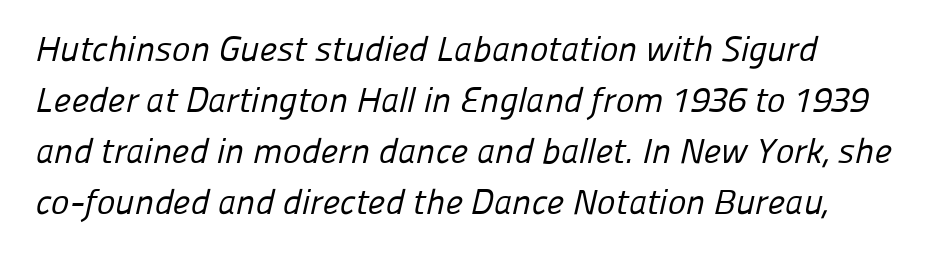
Unlike a traditional serif, this face leaves its strokes unadorned. Normally led — the rows are evenly, conventionally spaced. Letters have the restrained weight of plain body copy at most. Here the glyphs are tracked normally, forming tight word shapes.
